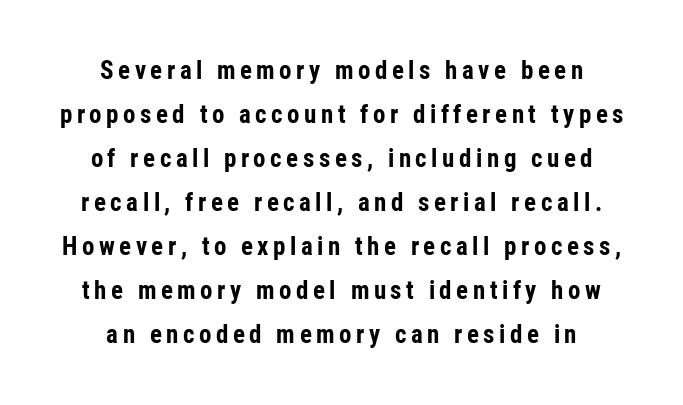
Q: Is the text bold? A: Yes.
Q: Is the text italic (slanted)? A: No, it is upright.
Q: Is the text underlined? A: No.
Q: How is the paragraph aligned? A: Centered.
